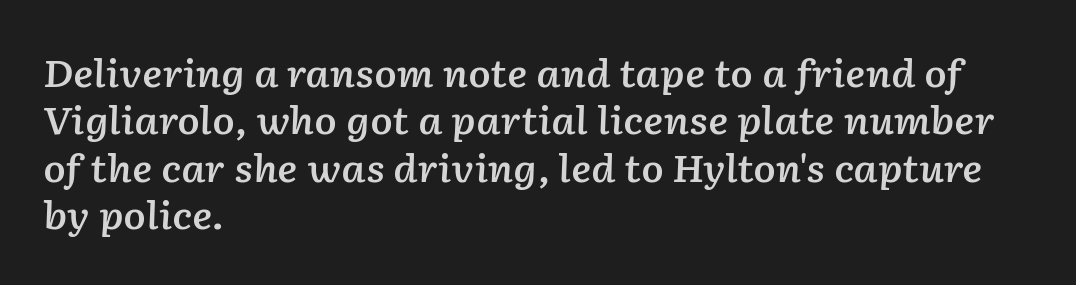
{"italic": "yes", "lean": "right", "slant_degrees": 2, "bold": "semi", "weight": "semibold", "width": "normal", "stroke_contrast": "low", "x_height": "medium", "monospaced": "no", "underline": "no", "align": "left", "line_spacing": "normal", "line_spacing_ratio": 1.28, "letter_spacing": "normal", "letter_spacing_em": 0.0, "glyph_px": 37}
